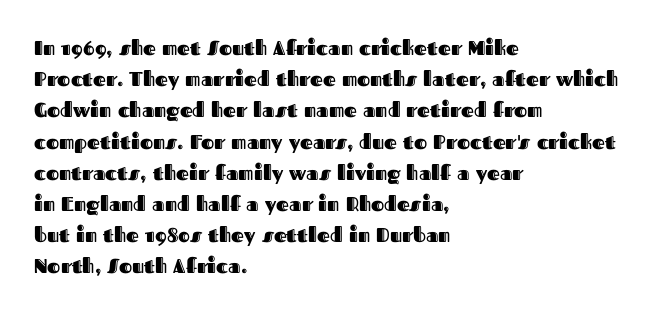
Q: Is the text italic (slanted)? A: No, it is upright.
Q: Is the text underlined? A: No.
Q: How is the paragraph aligned? A: Left-aligned.
Q: Is the spacing between letters normal or unusually wide? A: Normal.
Q: Is the spacing between lines tight, normal or loose? A: Normal.
